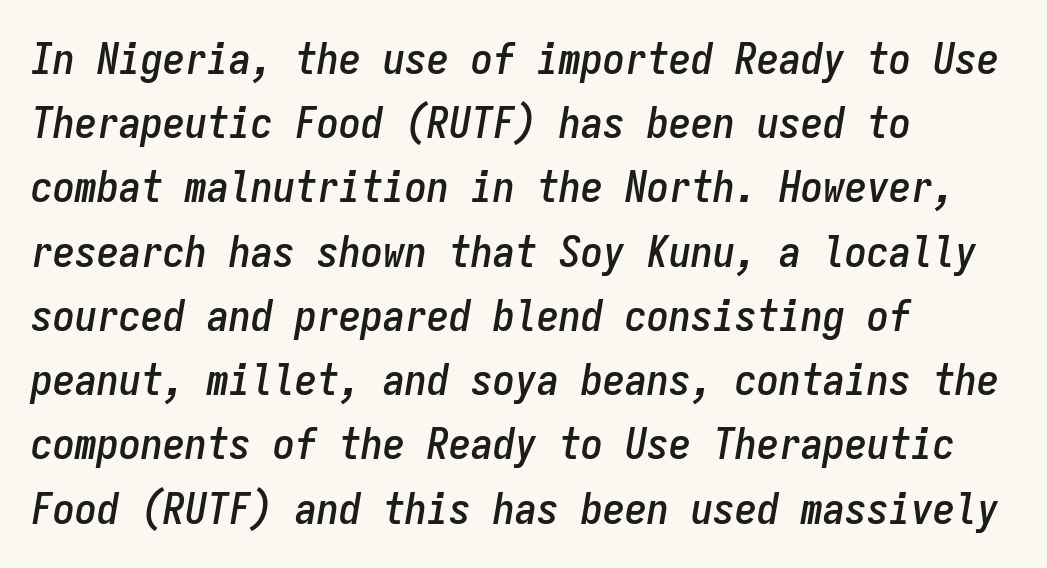
{"italic": "yes", "lean": "right", "slant_degrees": 9, "width": "condensed", "stroke_contrast": "low", "x_height": "medium", "monospaced": "yes", "underline": "no", "align": "left", "line_spacing": "normal", "line_spacing_ratio": 1.46, "letter_spacing": "normal", "letter_spacing_em": 0.0, "glyph_px": 44}
